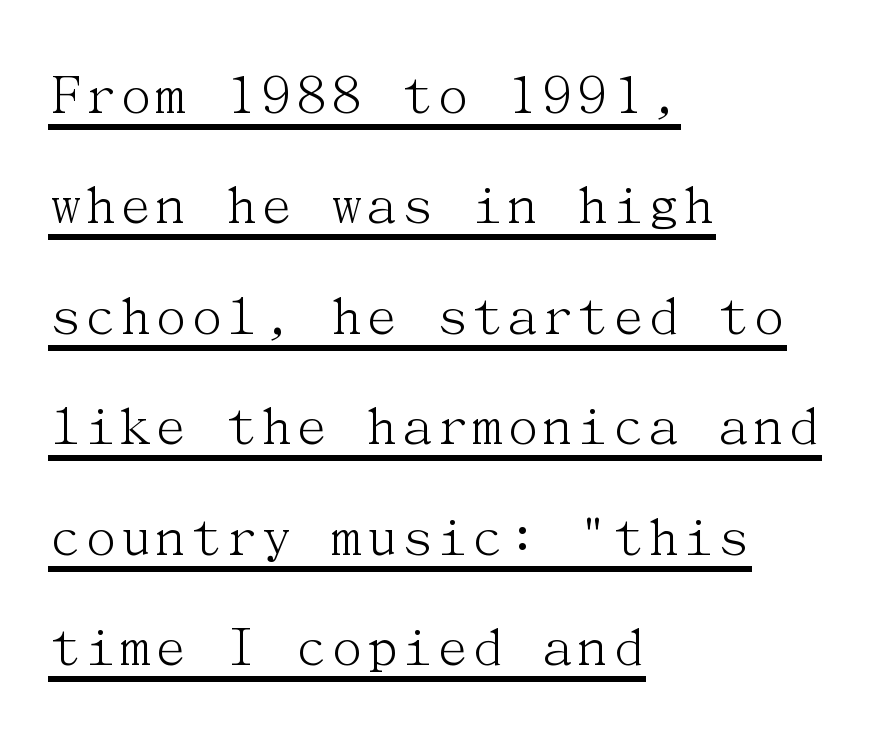
{"serif": "yes", "italic": "no", "bold": "no", "weight": "light", "width": "normal", "stroke_contrast": "medium", "x_height": "medium", "underline": "yes", "align": "left", "line_spacing_ratio": 1.84, "letter_spacing": "normal", "letter_spacing_em": 0.0, "glyph_px": 60}
